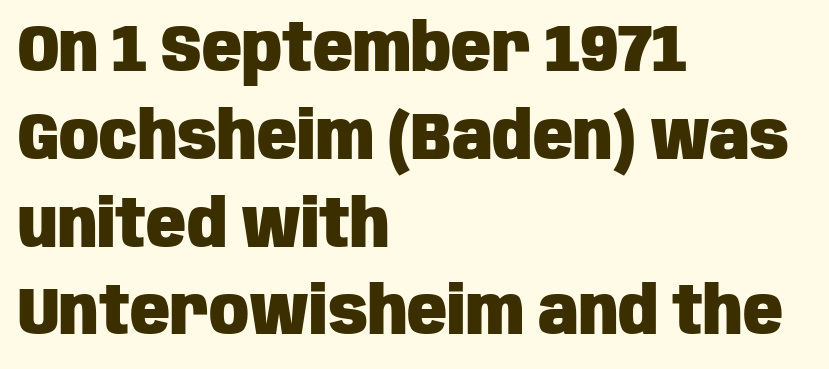
Q: Is the text bold? A: Yes.
Q: Is the text italic (slanted)? A: No, it is upright.
Q: Is the typeface a serif or a sans-serif typeface? A: Sans-serif.
Q: Is the text underlined? A: No.
Q: How is the paragraph aligned? A: Left-aligned.
Q: Is the spacing between letters normal or unusually wide? A: Normal.
Q: Is the spacing between lines tight, normal or loose? A: Normal.
Q: Width (condensed, normal, or wide)? A: Condensed.
Q: Stroke contrast? A: Low.
Q: x-height? A: Large.
Q: Monospaced? A: No.
